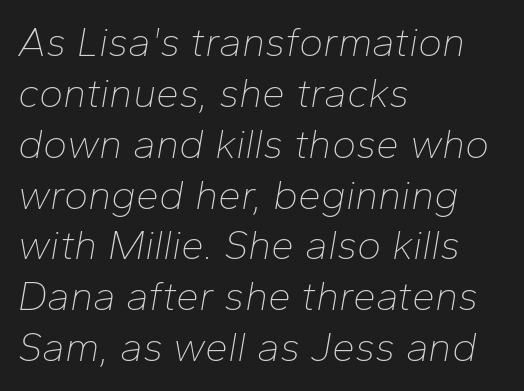
Designer's note — italics engaged. Words appear dense and cohesive because spacing is normal. The baseline area is clear. The lines are quadded left. Is this a fixed-width face? No — the glyphs have proportional, varying widths.
